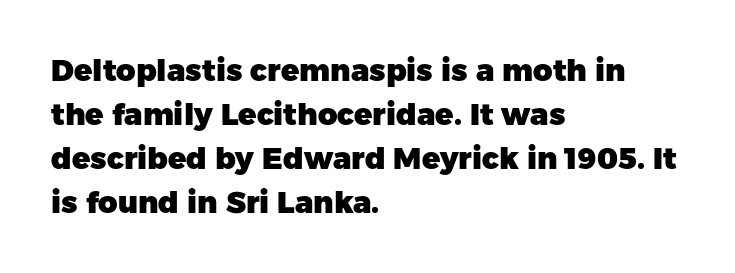
{"serif": "no", "italic": "no", "bold": "yes", "weight": "heavy", "width": "normal", "stroke_contrast": "low", "x_height": "medium", "monospaced": "no", "underline": "no", "align": "left", "line_spacing": "normal", "line_spacing_ratio": 1.47, "letter_spacing": "normal", "letter_spacing_em": 0.0, "glyph_px": 30}
